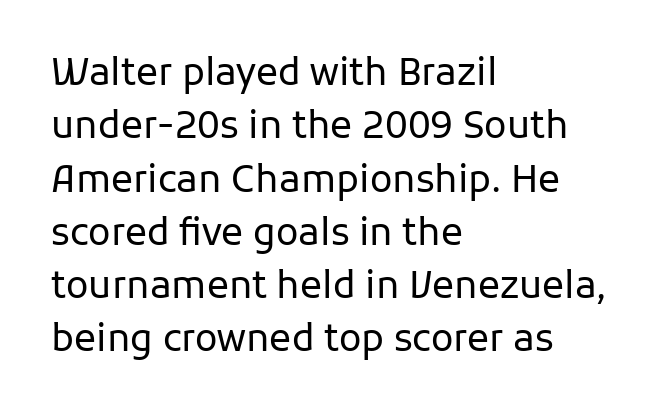
The image shows 37 px regular-weight sans-serif type, upright; set left-aligned, normal line spacing (1.44x), normal letter spacing, not underlined; low stroke contrast and a medium x-height.
